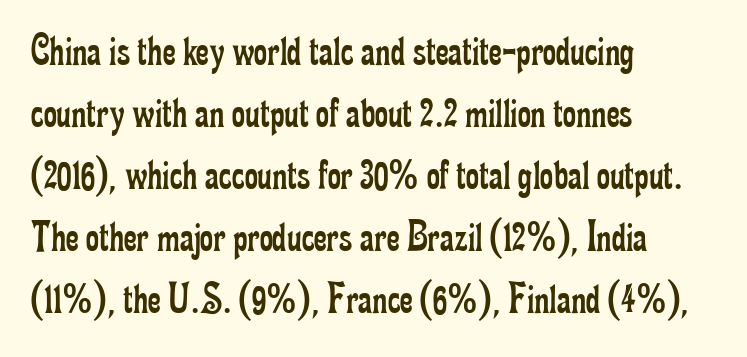
{"serif": "yes", "italic": "no", "bold": "no", "weight": "regular", "width": "condensed", "stroke_contrast": "low", "x_height": "small", "monospaced": "no", "underline": "no", "align": "left", "line_spacing": "normal", "line_spacing_ratio": 1.38, "letter_spacing": "normal", "letter_spacing_em": 0.0, "glyph_px": 45}
